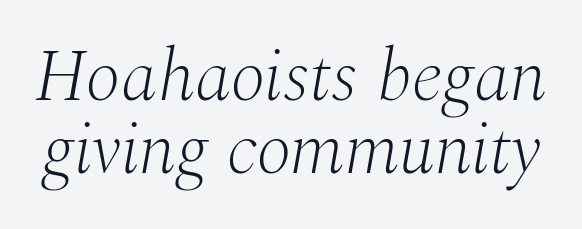
Italic? Definitely — the glyphs are oblique. Think of a printed novel: that variable character pitch is what you see here. Honestly, the rows look squashed on top of each other. Observe the ordinary spacing: letters are neighbours, not strangers. Summary of weight: not heavy and not bold.
